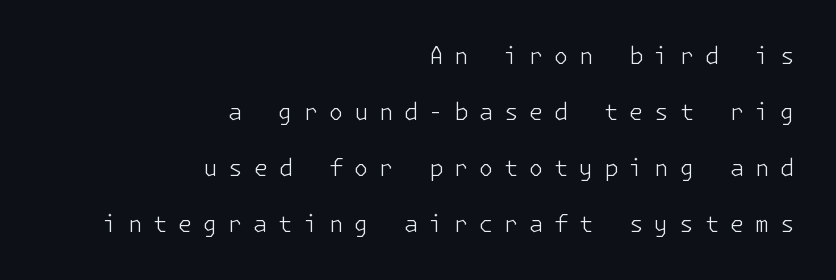
{"italic": "no", "bold": "no", "underline": "no", "align": "right", "line_spacing": "loose", "line_spacing_ratio": 2.44, "letter_spacing": "wide", "letter_spacing_em": 0.47, "glyph_px": 23}
